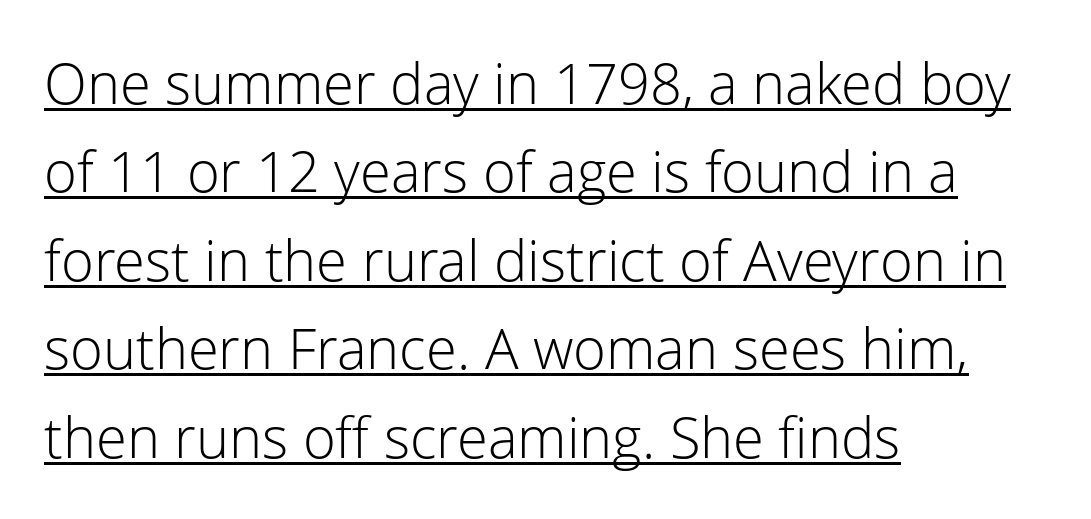
The image shows 56 px light sans-serif type, upright; set left-aligned, normal line spacing (1.58x), normal letter spacing, underlined; low stroke contrast and a medium x-height.
